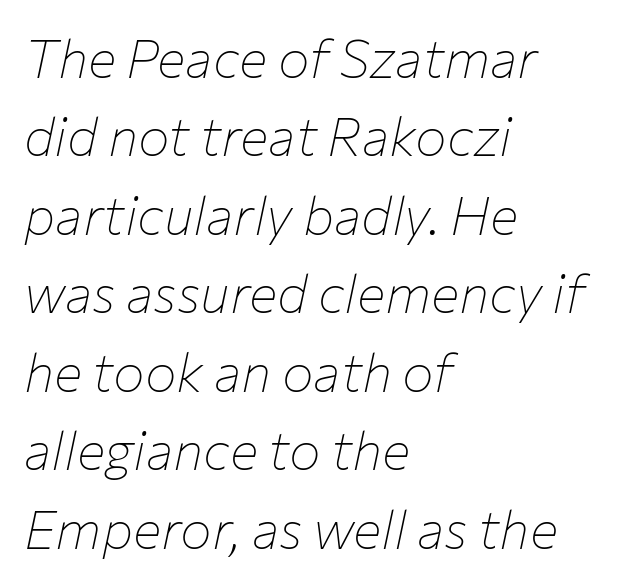
{"italic": "yes", "lean": "right", "slant_degrees": 12, "bold": "no", "weight": "thin", "width": "normal", "stroke_contrast": "low", "x_height": "medium", "monospaced": "no", "underline": "no", "align": "left", "line_spacing": "normal", "line_spacing_ratio": 1.48, "letter_spacing": "normal", "letter_spacing_em": 0.0, "glyph_px": 53}
